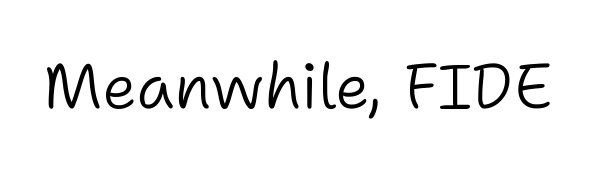
A typesetter would call this zero additional tracking. Note the varied advance widths — an 'i' is clearly narrower than an 'm'. This sample uses a sans-serif face. Is the stroke heavy? The answer is a plain regular-or-lighter. Check under the words: just untouched page.
